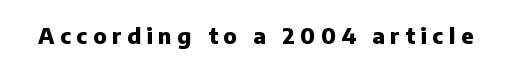
{"italic": "no", "bold": "yes", "underline": "no", "letter_spacing": "wide", "letter_spacing_em": 0.25, "glyph_px": 22}
